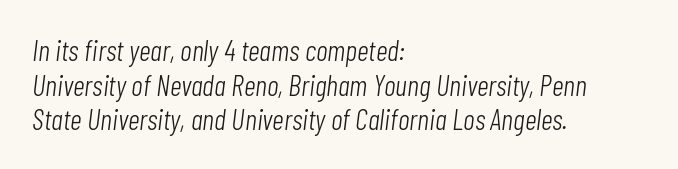
The letters advance in unequal steps, a hallmark of proportional type. Bold? No — there's no thickening of the strokes. Descenders hang freely into open space. In terms of posture, this sample is oblique. The tracking reads as untouched default to a designer's eye.
